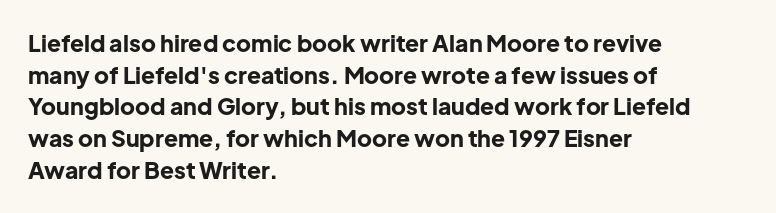
{"italic": "no", "bold": "yes", "underline": "no", "align": "left", "line_spacing": "normal", "line_spacing_ratio": 1.38, "letter_spacing": "normal", "letter_spacing_em": 0.0, "glyph_px": 23}
